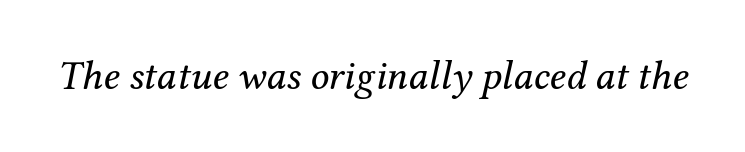
Here the glyphs are tracked normally, forming tight word shapes. Each letter's strokes conclude with small projecting serifs. Spacing verdict: proportional, widths tailored to each character. Just letters on the line, the space beneath them empty. The face looks like a standard text weight, possibly lighter. Posture: slanted.
